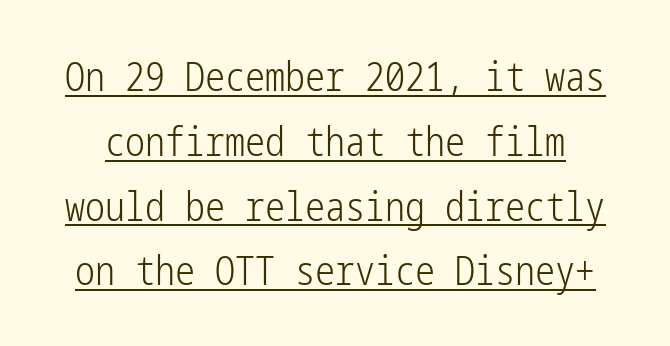
Counters stay open thanks to moderate or lighter strokes. The leading is moderate, giving the passage an even texture. The designer went with a sans here, leaving each stem footless. Default kerning and tracking; the words read as compact shapes. Every stem runs plumb, perpendicular to the baseline. Underline: present.
